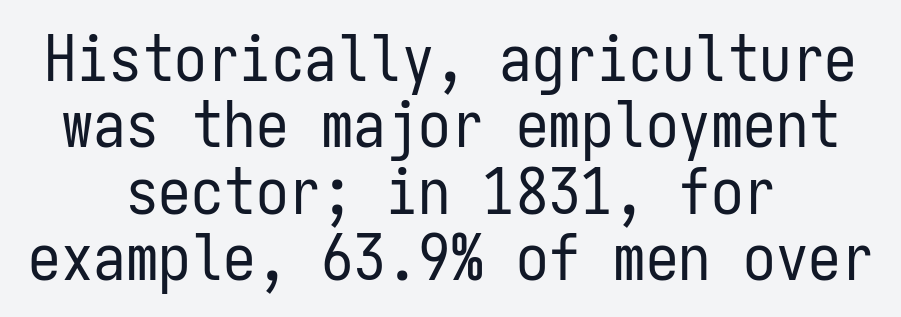
Q: Is the text bold? A: No.
Q: Is the text italic (slanted)? A: No, it is upright.
Q: Is the typeface a serif or a sans-serif typeface? A: Sans-serif.
Q: Is the text underlined? A: No.
Q: How is the paragraph aligned? A: Centered.
Q: Is the spacing between letters normal or unusually wide? A: Normal.
Q: Is the spacing between lines tight, normal or loose? A: Tight.
Q: Width (condensed, normal, or wide)? A: Condensed.
Q: Stroke contrast? A: Low.
Q: x-height? A: Medium.
Q: Monospaced? A: Yes.
